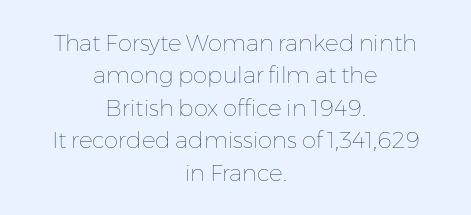
Q: Is the text bold? A: No.
Q: Is the text italic (slanted)? A: No, it is upright.
Q: Is the text underlined? A: No.
Q: How is the paragraph aligned? A: Centered.
Q: Is the spacing between letters normal or unusually wide? A: Normal.
Q: Is the spacing between lines tight, normal or loose? A: Normal.
